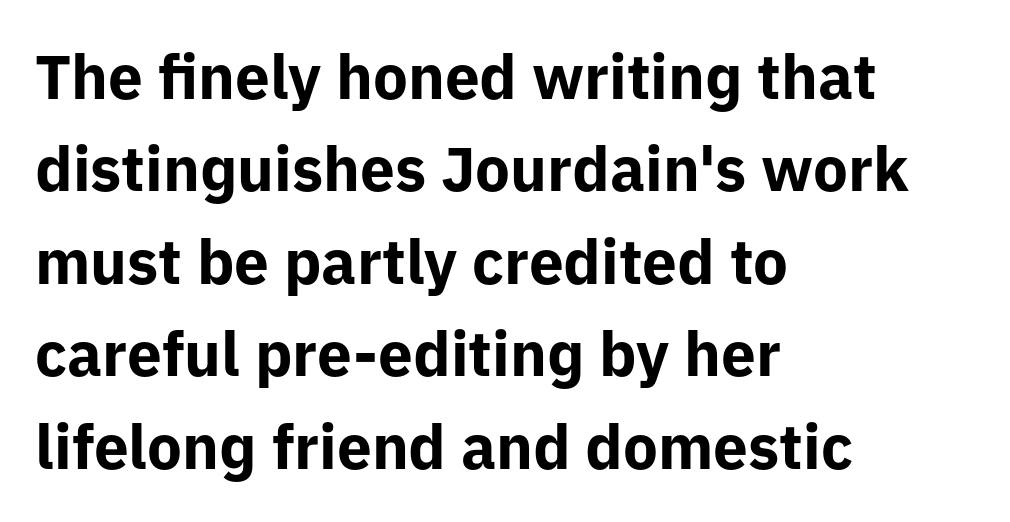
{"serif": "no", "italic": "no", "bold": "yes", "weight": "bold", "width": "normal", "stroke_contrast": "low", "x_height": "medium", "monospaced": "no", "underline": "no", "align": "left", "line_spacing": "normal", "line_spacing_ratio": 1.49, "letter_spacing": "normal", "letter_spacing_em": 0.0, "glyph_px": 62}
